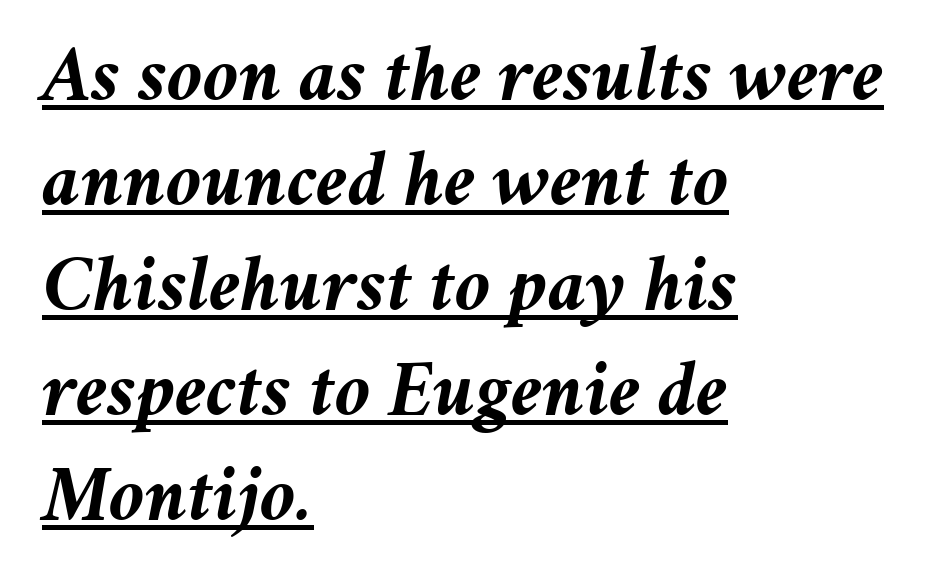
{"italic": "yes", "lean": "right", "slant_degrees": 11, "bold": "yes", "weight": "semibold", "width": "normal", "stroke_contrast": "medium", "x_height": "medium", "monospaced": "no", "underline": "yes", "align": "left", "line_spacing": "normal", "line_spacing_ratio": 1.33, "letter_spacing": "normal", "letter_spacing_em": 0.0, "glyph_px": 79}
